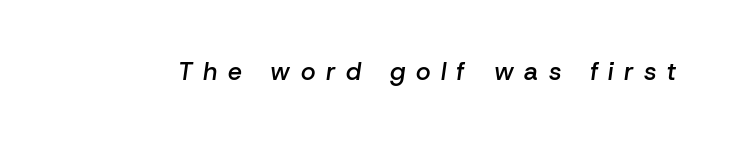
A somewhat darkened texture: the type is semibold rather than bold. Compared with typical body copy, the letter spacing here is much looser. Glance below the letters and you will spot only blank space. The specimen reads as italic at a glance.
